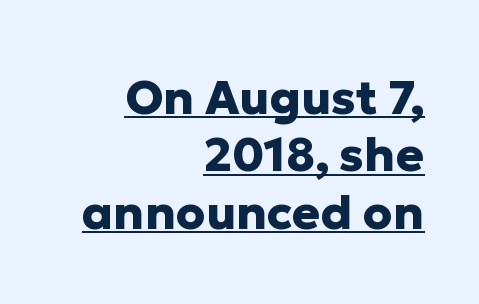
The image shows 47 px heavy sans-serif type, upright; set right-aligned, line spacing 1.22x, normal letter spacing, underlined; low stroke contrast and a medium x-height.
